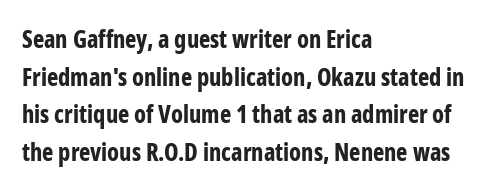
Q: Is the text bold? A: Yes.
Q: Is the text italic (slanted)? A: No, it is upright.
Q: Is the text underlined? A: No.
Q: How is the paragraph aligned? A: Left-aligned.
Q: Is the spacing between letters normal or unusually wide? A: Normal.
Q: Is the spacing between lines tight, normal or loose? A: Normal.
